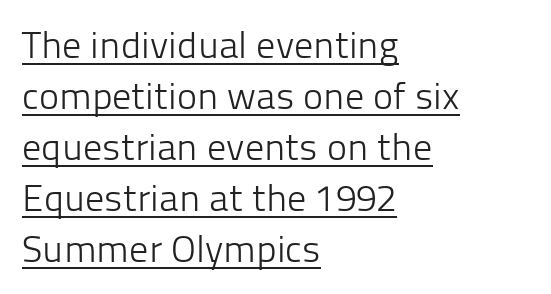
{"serif": "no", "italic": "no", "bold": "no", "weight": "light", "width": "normal", "stroke_contrast": "low", "x_height": "medium", "monospaced": "no", "underline": "yes", "align": "left", "line_spacing": "normal", "line_spacing_ratio": 1.34, "letter_spacing": "normal", "letter_spacing_em": 0.0, "glyph_px": 38}
